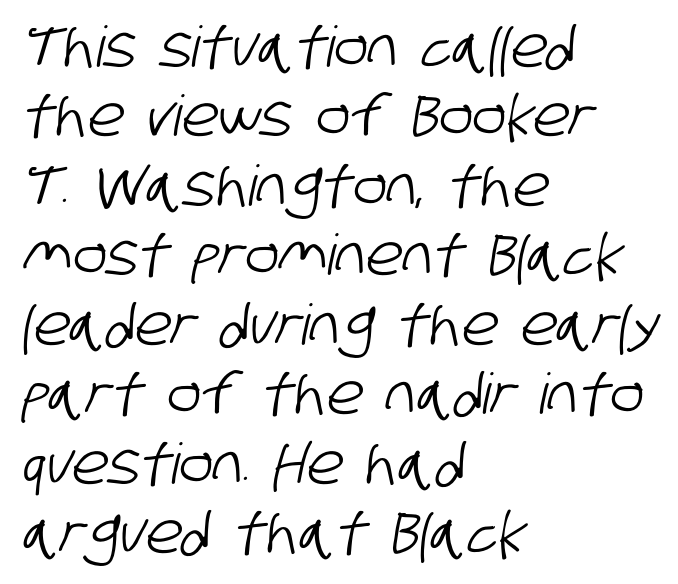
{"serif": "no", "width": "condensed", "stroke_contrast": "low", "x_height": "large", "monospaced": "no", "underline": "no", "align": "left", "line_spacing_ratio": 1.24, "letter_spacing": "normal", "letter_spacing_em": 0.0, "glyph_px": 56}
